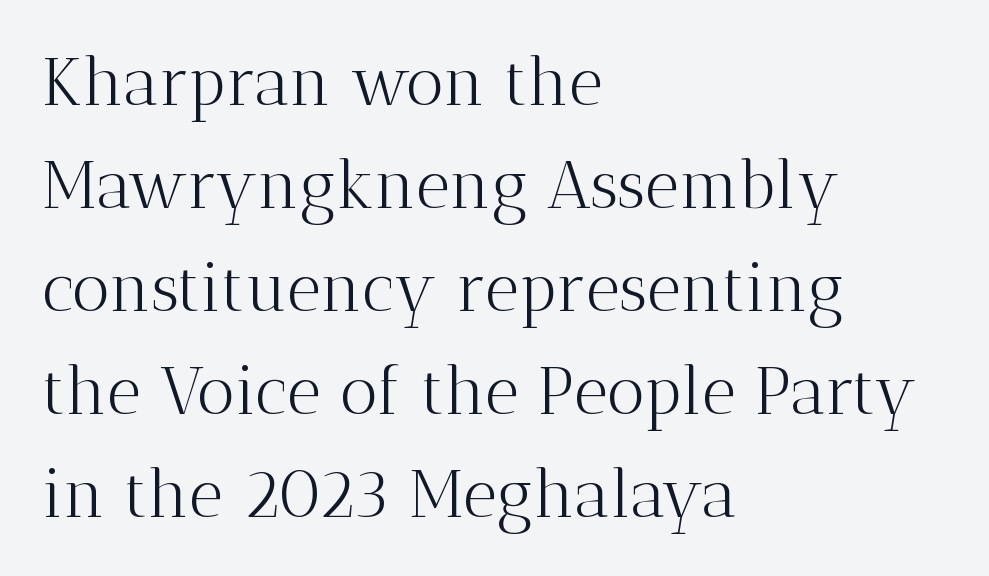
{"serif": "yes", "italic": "no", "bold": "no", "weight": "light", "width": "normal", "stroke_contrast": "medium", "x_height": "medium", "monospaced": "no", "underline": "no", "align": "left", "line_spacing": "normal", "line_spacing_ratio": 1.56, "letter_spacing": "normal", "letter_spacing_em": 0.0, "glyph_px": 66}
